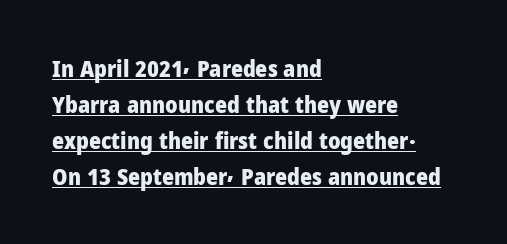
The sample's only ornament is a line tracing under the words. Is the letter spacing exaggerated? No — it looks like the ordinary default. The type sits square on the baseline with zero lean. This sample keeps an unexceptional amount of space between lines. Weight check: bold — yes, fully. Horizontally, the lines are justified to the leading edge only.
